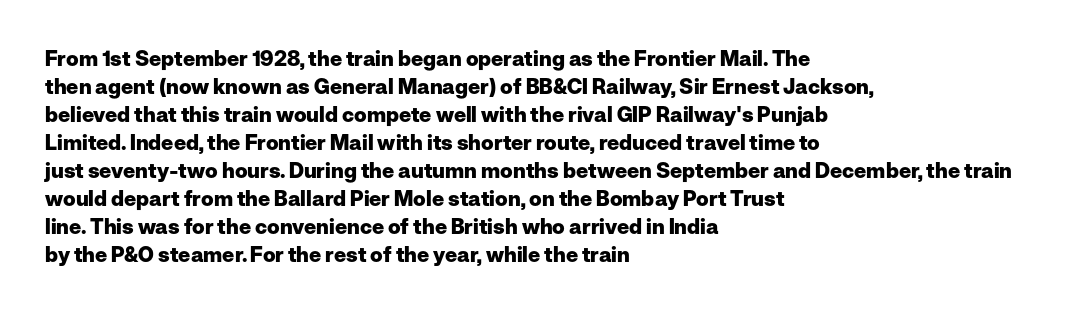
Q: Is the text bold? A: Yes.
Q: Is the text italic (slanted)? A: No, it is upright.
Q: Is the text underlined? A: No.
Q: How is the paragraph aligned? A: Left-aligned.
Q: Is the spacing between letters normal or unusually wide? A: Normal.
Q: Is the spacing between lines tight, normal or loose? A: Normal.
